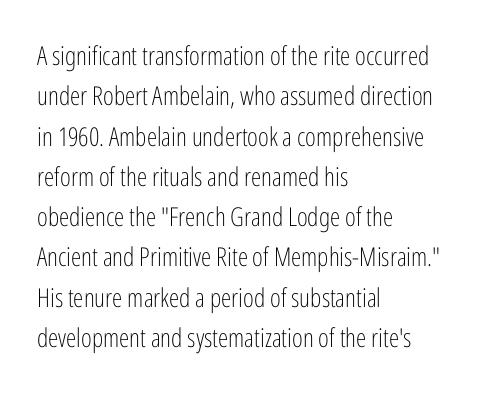
The image shows 26 px text type, upright; set left-aligned, normal line spacing (1.55x), normal letter spacing, not underlined.
